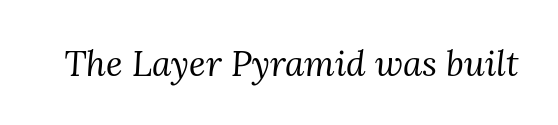
Q: Is the text bold? A: No.
Q: Is the text italic (slanted)? A: Yes, it leans right by about 3 degrees.
Q: Is the typeface a serif or a sans-serif typeface? A: Serif.
Q: Is the text underlined? A: No.
Q: Is the spacing between letters normal or unusually wide? A: Normal.
Q: Width (condensed, normal, or wide)? A: Normal.
Q: Stroke contrast? A: Medium.
Q: x-height? A: Medium.
Q: Monospaced? A: No.
